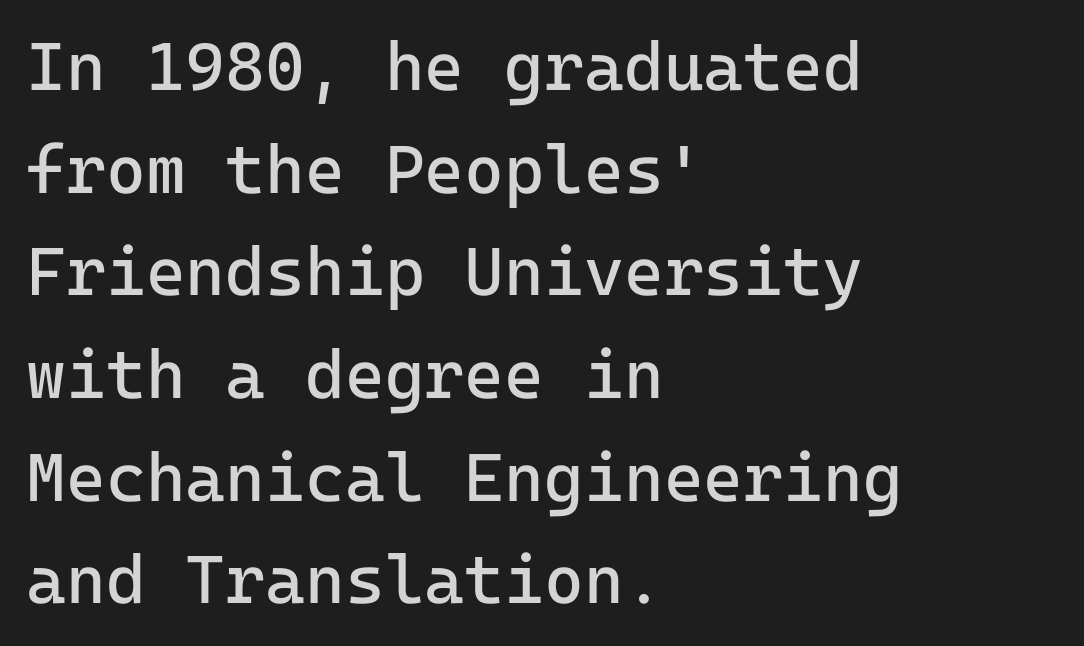
The image shows 68 px regular-weight sans-serif type, upright; set left-aligned, normal line spacing (1.51x), normal letter spacing, not underlined; low stroke contrast and a medium x-height.
